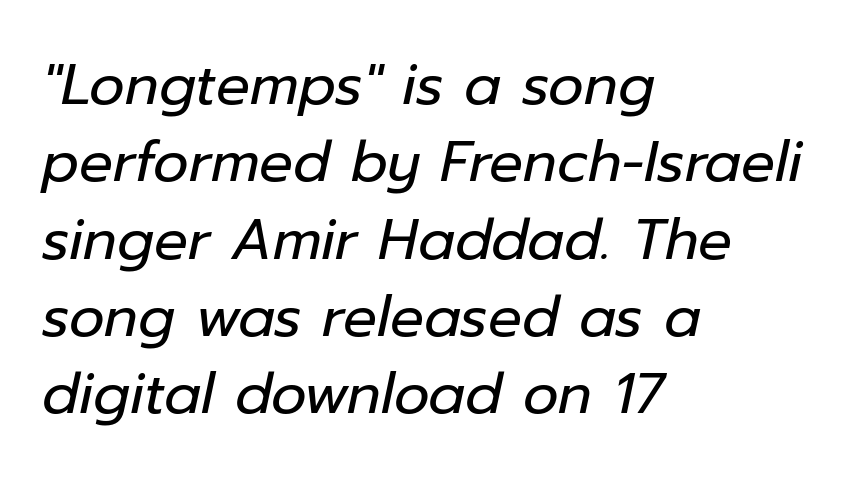
Notice how the stems are inclined rather than vertical — that's the hallmark of italics. Descenders hang freely into open space. Glyph-to-glyph distance matches everyday printed text. Weight: in the light-to-regular range.
